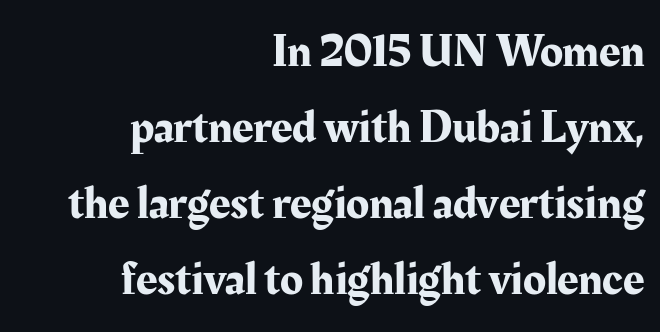
{"serif": "yes", "italic": "no", "width": "normal", "stroke_contrast": "medium", "x_height": "medium", "monospaced": "no", "underline": "no", "align": "right", "line_spacing": "normal", "line_spacing_ratio": 1.62, "letter_spacing": "normal", "letter_spacing_em": 0.0, "glyph_px": 47}
